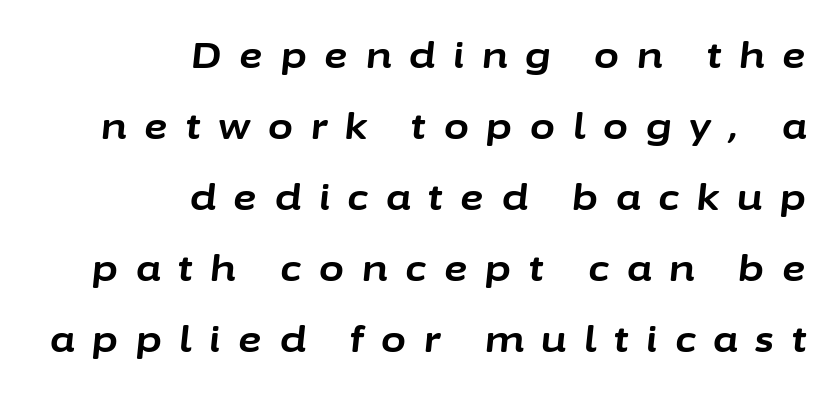
{"italic": "yes", "lean": "right", "slant_degrees": 6, "bold": "yes", "weight": "bold", "width": "normal", "stroke_contrast": "low", "x_height": "medium", "monospaced": "no", "underline": "no", "align": "right", "line_spacing": "loose", "line_spacing_ratio": 1.97, "letter_spacing": "wide", "letter_spacing_em": 0.5, "glyph_px": 36}
